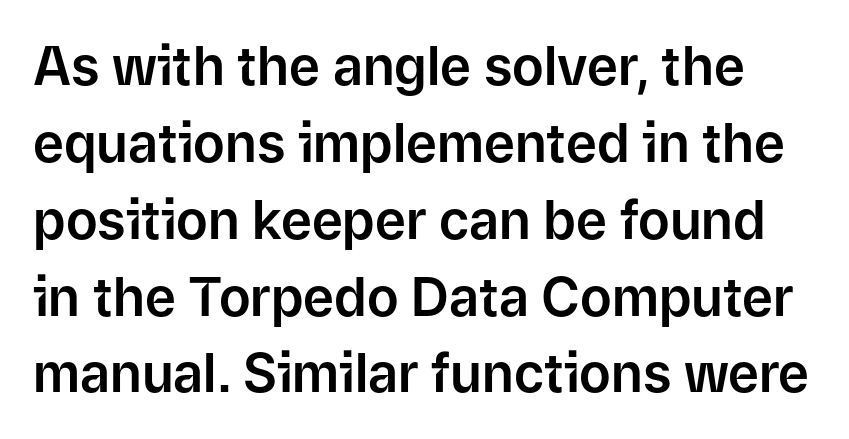
You can tell it's not italic because the verticals are truly vertical. The block of text has a typical density, with ordinary space between rows. This rendering features lettering with no underline. Inter-character spacing is left at the font's built-in metrics. A sans-serif font was chosen for this passage.
